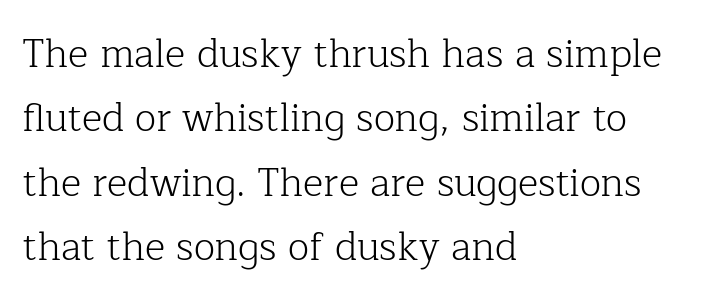
{"serif": "yes", "italic": "no", "bold": "no", "weight": "light", "width": "normal", "stroke_contrast": "low", "x_height": "medium", "monospaced": "no", "underline": "no", "align": "left", "line_spacing": "normal", "line_spacing_ratio": 1.65, "letter_spacing": "normal", "letter_spacing_em": 0.0, "glyph_px": 39}
